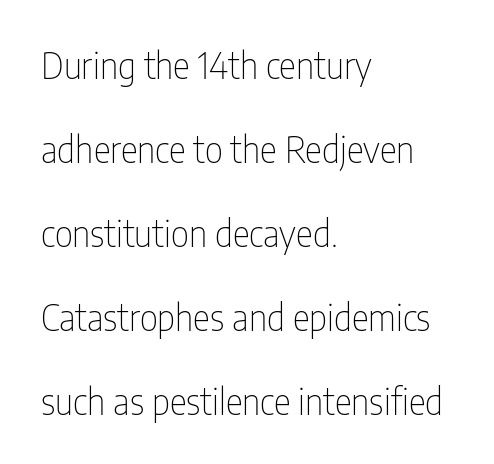
A typesetter would label this face a sans. The lines are spread far apart with generous leading. Spacing verdict: proportional, widths tailored to each character. Decoration check: the copy has no underline.
